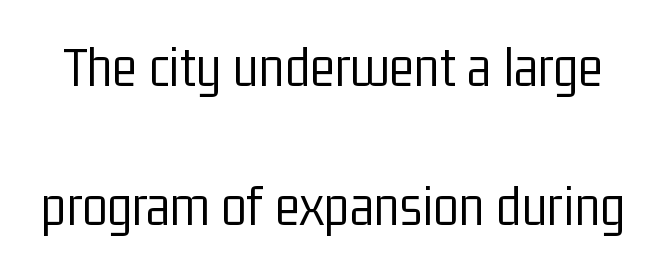
Q: Is the text bold? A: No.
Q: Is the text italic (slanted)? A: No, it is upright.
Q: Is the typeface a serif or a sans-serif typeface? A: Sans-serif.
Q: Is the text underlined? A: No.
Q: Is the spacing between letters normal or unusually wide? A: Normal.
Q: Is the spacing between lines tight, normal or loose? A: Loose.
Q: Width (condensed, normal, or wide)? A: Condensed.
Q: Stroke contrast? A: Low.
Q: x-height? A: Medium.
Q: Monospaced? A: No.
